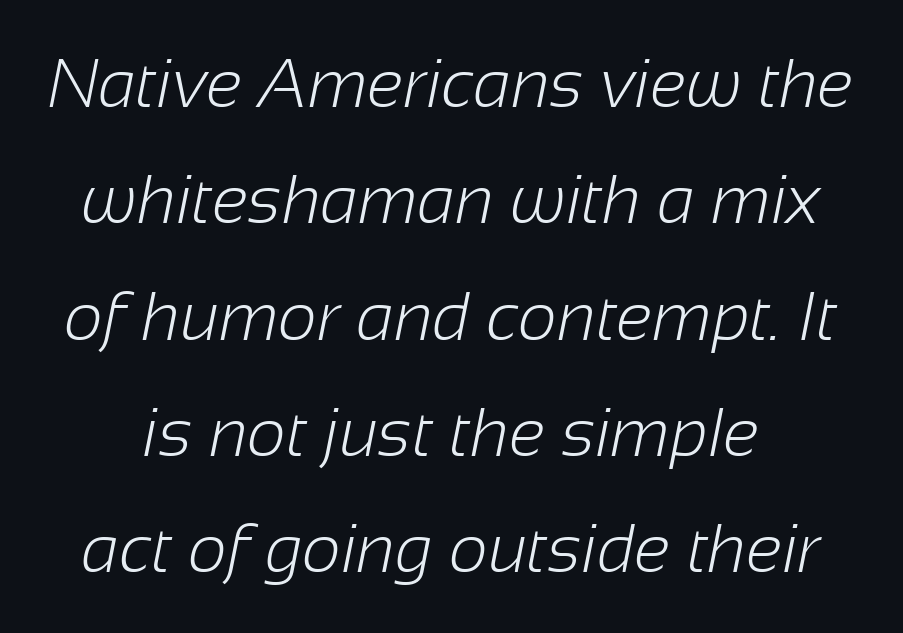
{"serif": "no", "bold": "no", "weight": "light", "width": "normal", "stroke_contrast": "low", "x_height": "medium", "monospaced": "no", "underline": "no", "line_spacing_ratio": 1.71, "letter_spacing": "normal", "letter_spacing_em": 0.0, "glyph_px": 68}
